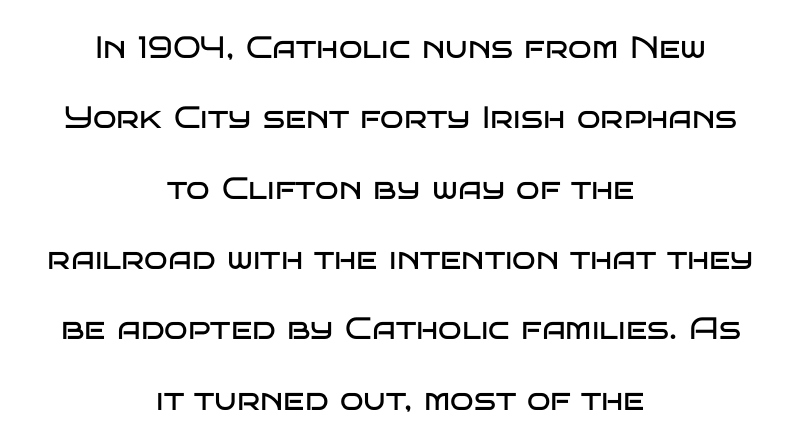
These lines stack symmetrically, like a column narrowing and widening about its center. Each word holds together tightly as a unit, with standard inter-letter gaps. One glance says open: line gaps are wider than usual. Bare-footed words on every line.
